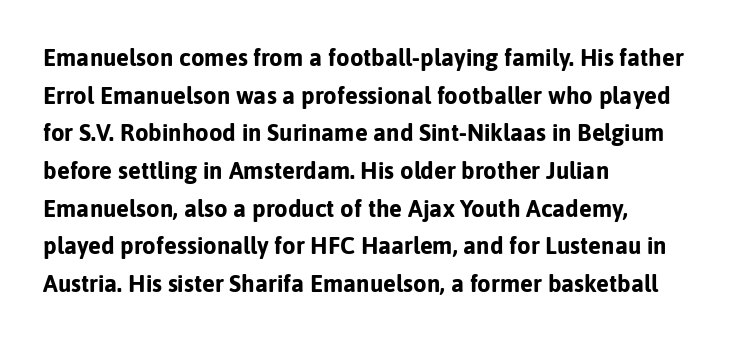
Q: Is the text bold? A: Yes.
Q: Is the text italic (slanted)? A: No, it is upright.
Q: Is the text underlined? A: No.
Q: How is the paragraph aligned? A: Left-aligned.
Q: Is the spacing between letters normal or unusually wide? A: Normal.
Q: Is the spacing between lines tight, normal or loose? A: Normal.
